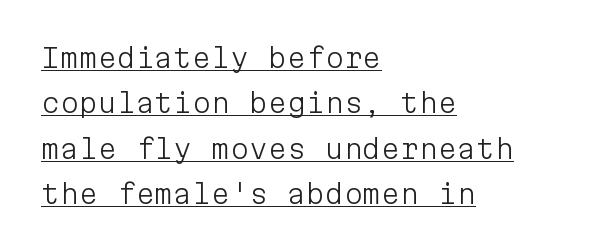
Notice how descenders clear the ascenders below comfortably — that's standard leading. Characters follow at the spacing the type designer built in. The passage shown is underscored from start to finish. The font is comparable to plain body text, perhaps lighter.
